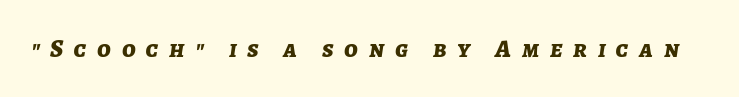
These words are printed bold, with thick strokes throughout. The tracking reads as deliberately expanded to a designer's eye. Yep, that's italic — everything's leaning. Clear beneath every line of the passage.
